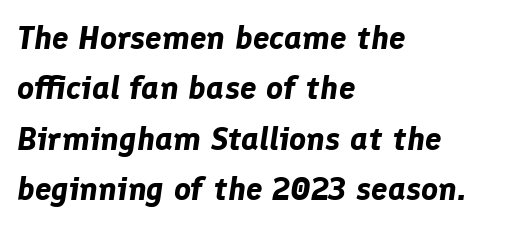
The image shows 33 px bold type, italic (leaning right); set left-aligned, normal line spacing (1.53x), normal letter spacing, not underlined; low stroke contrast and a medium x-height.
